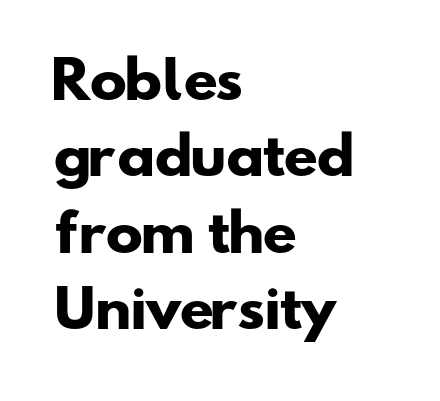
{"serif": "no", "bold": "yes", "weight": "heavy", "width": "wide", "stroke_contrast": "low", "x_height": "small", "monospaced": "no", "underline": "no", "align": "left", "line_spacing": "normal", "line_spacing_ratio": 1.53, "letter_spacing": "normal", "letter_spacing_em": 0.0, "glyph_px": 50}
